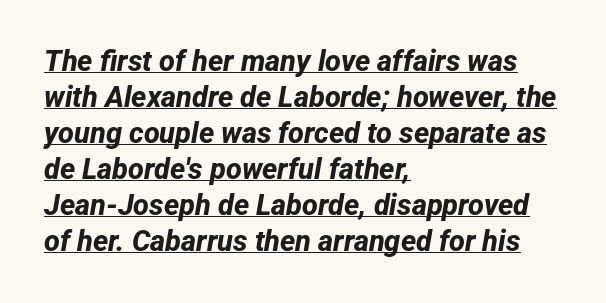
The image shows 29 px bold sans-serif type; set left-aligned, line spacing 1.24x, normal letter spacing, underlined; low stroke contrast and a medium x-height.
